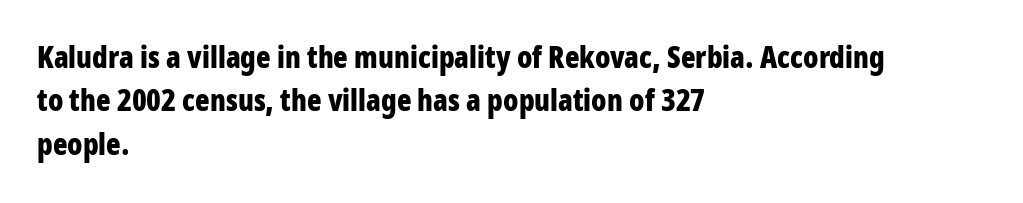
Q: Is the text bold? A: Yes.
Q: Is the text italic (slanted)? A: No, it is upright.
Q: Is the typeface a serif or a sans-serif typeface? A: Sans-serif.
Q: Is the text underlined? A: No.
Q: How is the paragraph aligned? A: Left-aligned.
Q: Is the spacing between letters normal or unusually wide? A: Normal.
Q: Is the spacing between lines tight, normal or loose? A: Normal.
Q: Width (condensed, normal, or wide)? A: Condensed.
Q: Stroke contrast? A: Low.
Q: x-height? A: Large.
Q: Monospaced? A: No.
